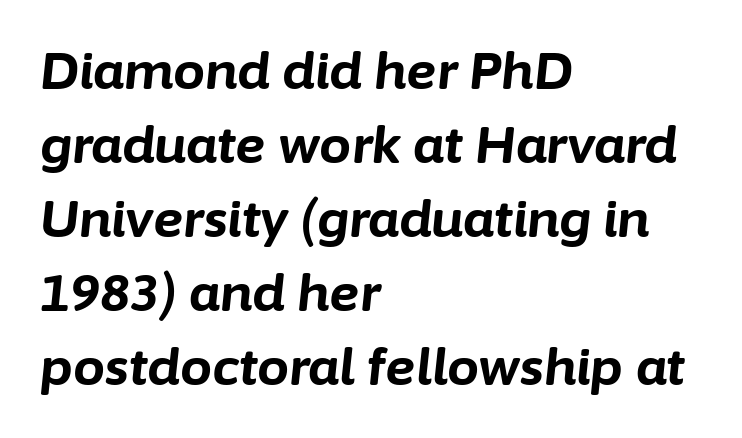
{"italic": "yes", "lean": "right", "slant_degrees": 6, "bold": "yes", "weight": "bold", "width": "normal", "stroke_contrast": "low", "x_height": "medium", "monospaced": "no", "underline": "no", "align": "left", "line_spacing": "normal", "line_spacing_ratio": 1.45, "letter_spacing": "normal", "letter_spacing_em": 0.0, "glyph_px": 51}
